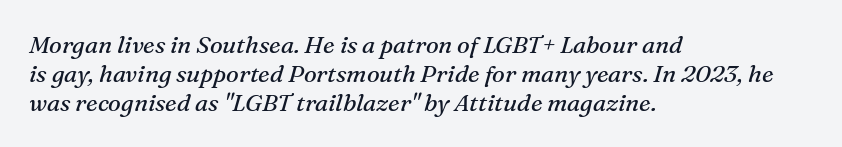
{"italic": "yes", "lean": "right", "slant_degrees": 16, "bold": "no", "underline": "no", "align": "left", "line_spacing_ratio": 1.2, "letter_spacing": "normal", "letter_spacing_em": 0.0, "glyph_px": 24}
